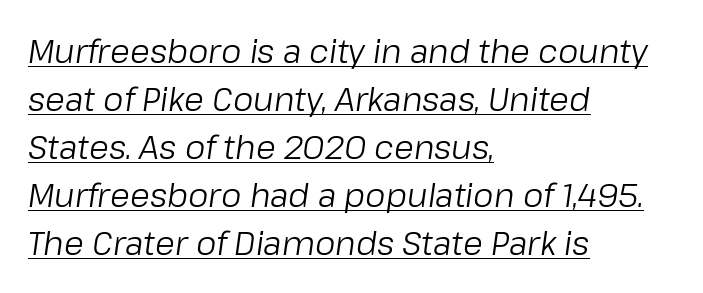
Q: Is the text bold? A: No.
Q: Is the text italic (slanted)? A: Yes, it leans right by about 8 degrees.
Q: Is the text underlined? A: Yes.
Q: How is the paragraph aligned? A: Left-aligned.
Q: Is the spacing between letters normal or unusually wide? A: Normal.
Q: Is the spacing between lines tight, normal or loose? A: Normal.
Q: Width (condensed, normal, or wide)? A: Normal.
Q: Stroke contrast? A: Low.
Q: x-height? A: Medium.
Q: Monospaced? A: No.
